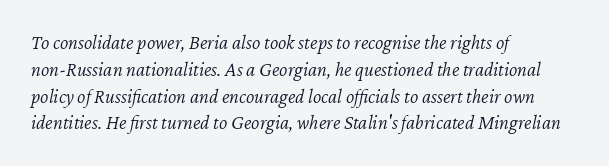
Q: Is the text bold? A: No.
Q: Is the text italic (slanted)? A: Yes, it leans right by about 12 degrees.
Q: Is the text underlined? A: No.
Q: How is the paragraph aligned? A: Left-aligned.
Q: Is the spacing between letters normal or unusually wide? A: Normal.
Q: Is the spacing between lines tight, normal or loose? A: Normal.
